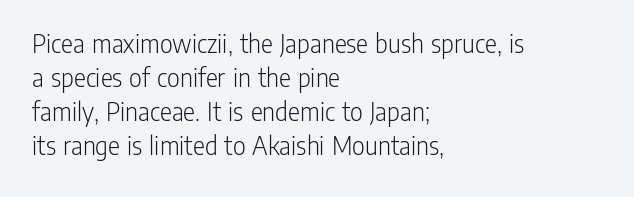
{"serif": "no", "italic": "no", "bold": "no", "weight": "light", "width": "condensed", "stroke_contrast": "low", "x_height": "medium", "monospaced": "no", "underline": "no", "align": "left", "line_spacing_ratio": 1.22, "letter_spacing": "normal", "letter_spacing_em": 0.0, "glyph_px": 28}
